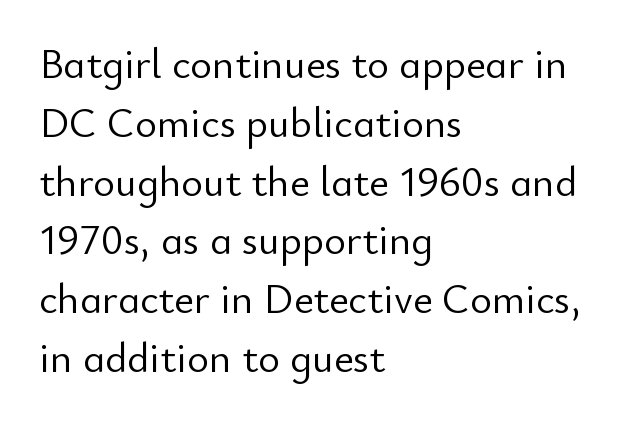
The image shows 42 px light sans-serif type, upright; set left-aligned, normal line spacing (1.4x), normal letter spacing, not underlined; low stroke contrast and a small x-height.
